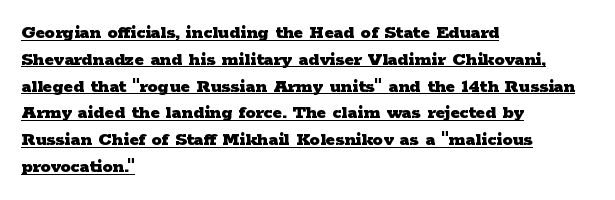
Summary of vertical rhythm: regular, with standard interline spacing. In designer terms, the underline attribute is active on this setting. Tracking value appears to be zero — textbook default spacing. These lines stack with their left ends in a neat column.
